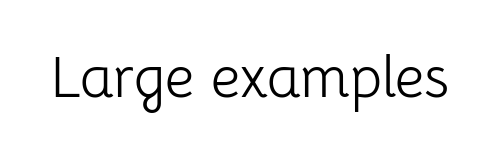
Serif or sans? Sans — the stroke terminals are bare. Has an underline been added? It has not. Do the characters align in a grid? No, the font is proportional. The type sits square on the baseline with zero lean. In terms of letterspacing, this is plain default setting.
